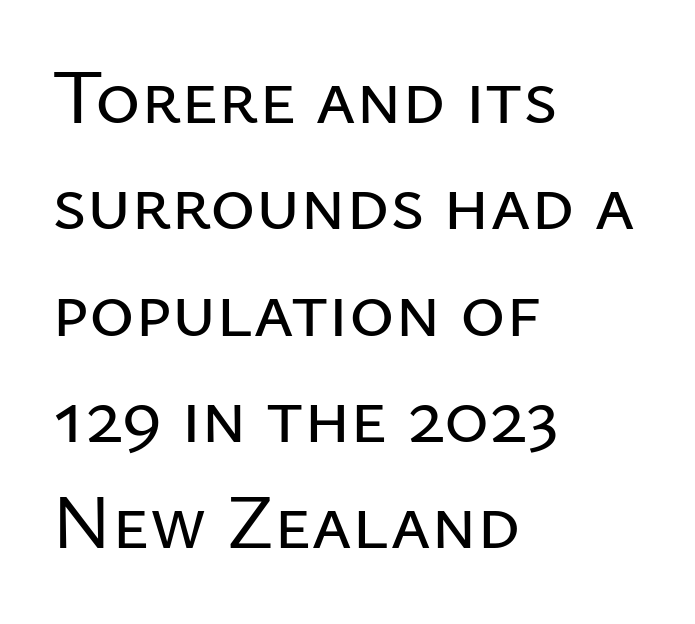
Alignment: flush left. The baseline area is clear. Is this a fixed-width face? No — the glyphs have proportional, varying widths. Unlike a traditional serif, this face leaves its strokes unadorned. Default kerning and tracking; the words read as compact shapes.
